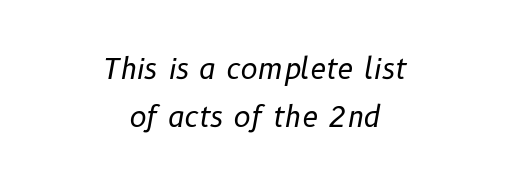
Q: Is the text bold? A: No.
Q: Is the text italic (slanted)? A: Yes, it leans right by about 10 degrees.
Q: Is the text underlined? A: No.
Q: How is the paragraph aligned? A: Centered.
Q: Is the spacing between letters normal or unusually wide? A: Normal.
Q: Is the spacing between lines tight, normal or loose? A: Normal.
Q: Width (condensed, normal, or wide)? A: Normal.
Q: Stroke contrast? A: Low.
Q: x-height? A: Medium.
Q: Monospaced? A: No.
